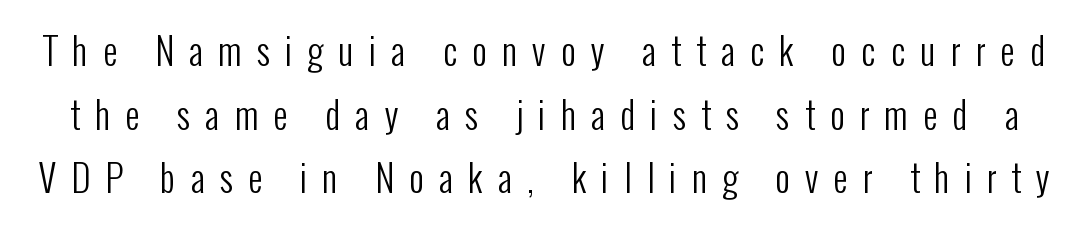
This rendering features lettering with no underline. The weight would be labelled regular, book, light, or lighter still. Is this a sans? Yes — the strokes have no serifs. Ordinary non-slanted type is in use. Note the varied advance widths — an 'i' is clearly narrower than an 'm'.
